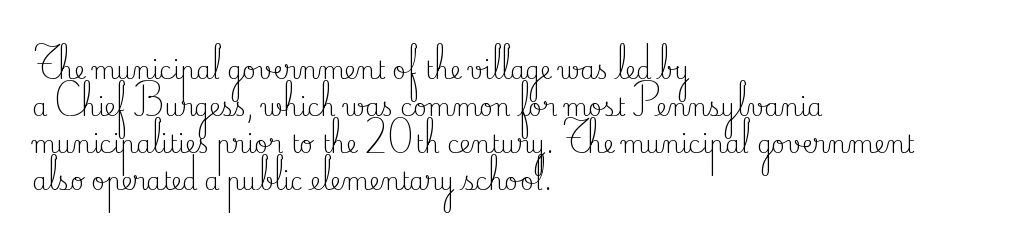
Vertical strokes here are truly vertical. Every row of glyphs begins at an identical x-position on the left. Between one letter and the next there's only the usual sliver of space. Only glyphs here, with clear space below each row.
